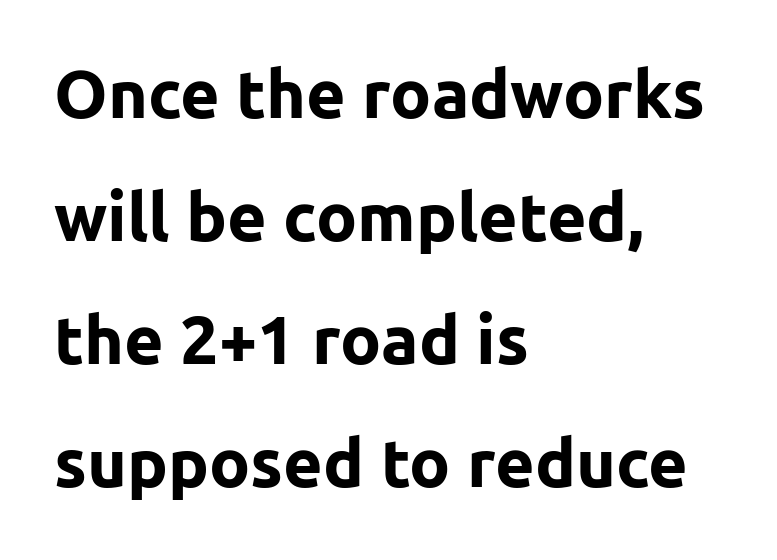
The image shows 68 px bold sans-serif type, upright; set left-aligned, line spacing 1.81x, normal letter spacing, not underlined; low stroke contrast and a medium x-height.
